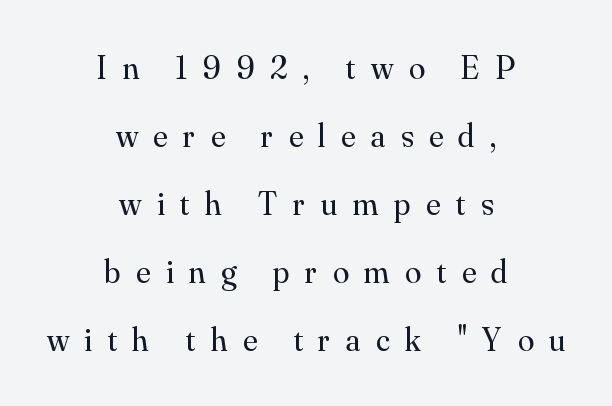
Q: Is the text bold? A: No.
Q: Is the text italic (slanted)? A: No, it is upright.
Q: Is the typeface a serif or a sans-serif typeface? A: Serif.
Q: Is the text underlined? A: No.
Q: How is the paragraph aligned? A: Centered.
Q: Is the spacing between letters normal or unusually wide? A: Unusually wide.
Q: Is the spacing between lines tight, normal or loose? A: Loose.
Q: Width (condensed, normal, or wide)? A: Normal.
Q: Stroke contrast? A: Medium.
Q: x-height? A: Small.
Q: Monospaced? A: No.
